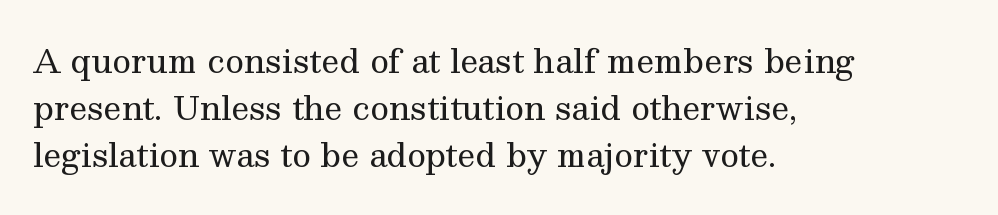
The image shows 32 px regular-weight serif type, upright; set left-aligned, normal line spacing (1.47x), normal letter spacing, not underlined; medium stroke contrast and a medium x-height.
